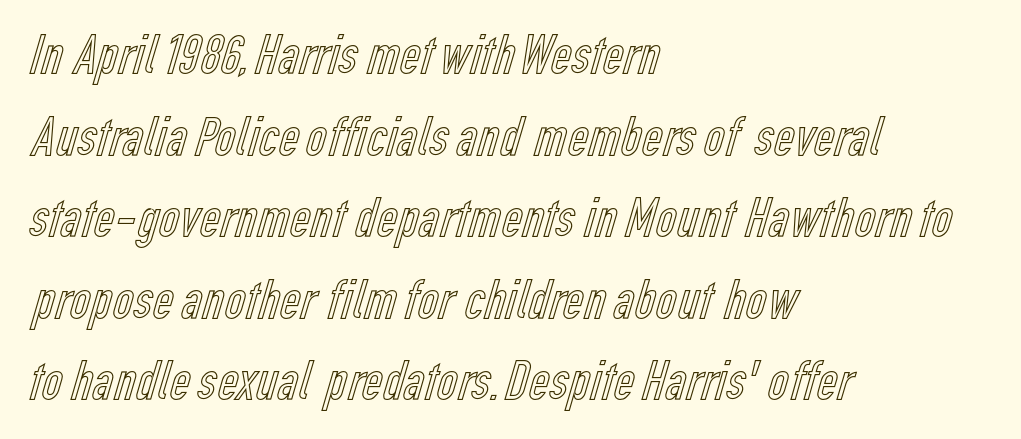
{"width": "condensed", "x_height": "medium", "monospaced": "no", "underline": "no", "align": "left", "line_spacing": "normal", "line_spacing_ratio": 1.43, "letter_spacing": "normal", "letter_spacing_em": 0.0, "glyph_px": 57}
